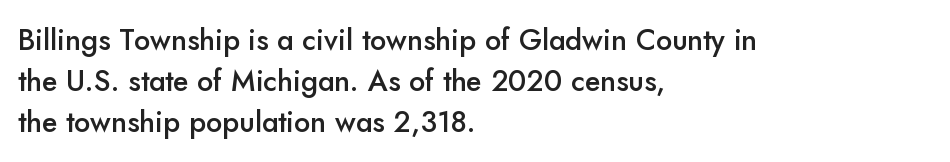
{"serif": "no", "italic": "no", "bold": "semi", "weight": "semibold", "width": "normal", "stroke_contrast": "low", "x_height": "small", "monospaced": "no", "underline": "no", "align": "left", "line_spacing": "normal", "line_spacing_ratio": 1.42, "letter_spacing": "normal", "letter_spacing_em": 0.0, "glyph_px": 29}
